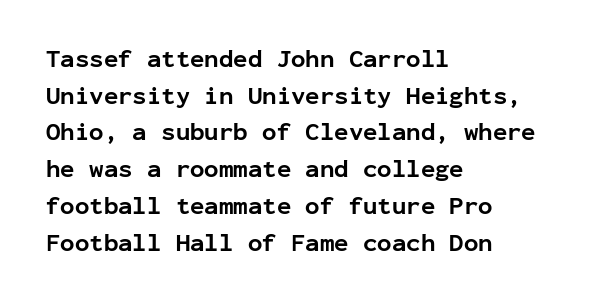
The image shows 24 px bold type, upright; set left-aligned, normal line spacing (1.53x), normal letter spacing, not underlined.
